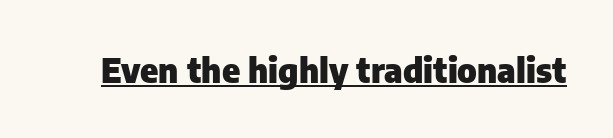
The tracking reads as untouched default to a designer's eye. This sample uses a sans-serif face. The font is running at its bold setting. Each letter keeps its own natural width here, so spacing adapts to shape.
